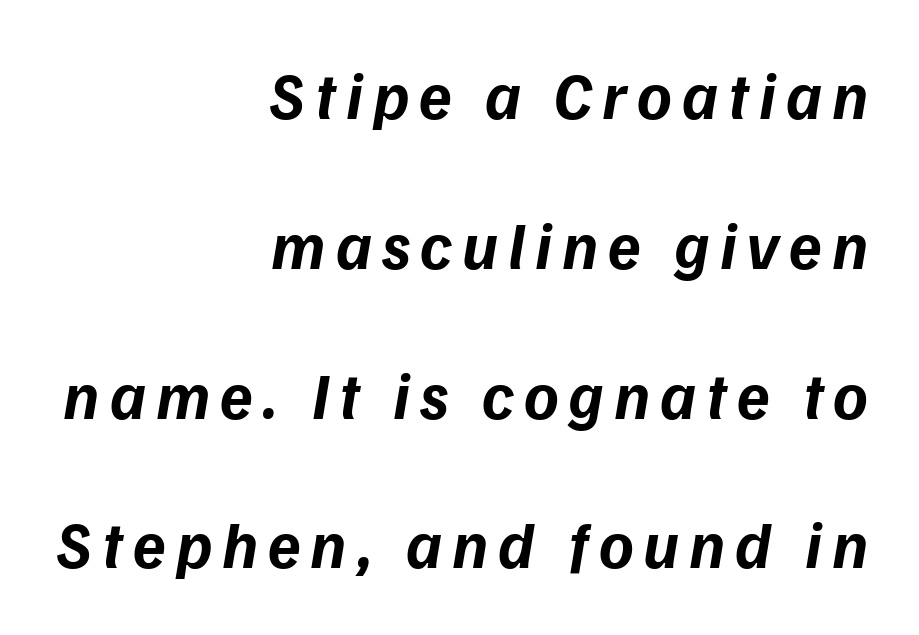
{"italic": "yes", "lean": "right", "slant_degrees": 9, "bold": "yes", "weight": "bold", "width": "normal", "stroke_contrast": "low", "x_height": "medium", "monospaced": "no", "underline": "no", "align": "right", "line_spacing": "loose", "line_spacing_ratio": 2.27, "glyph_px": 66}
